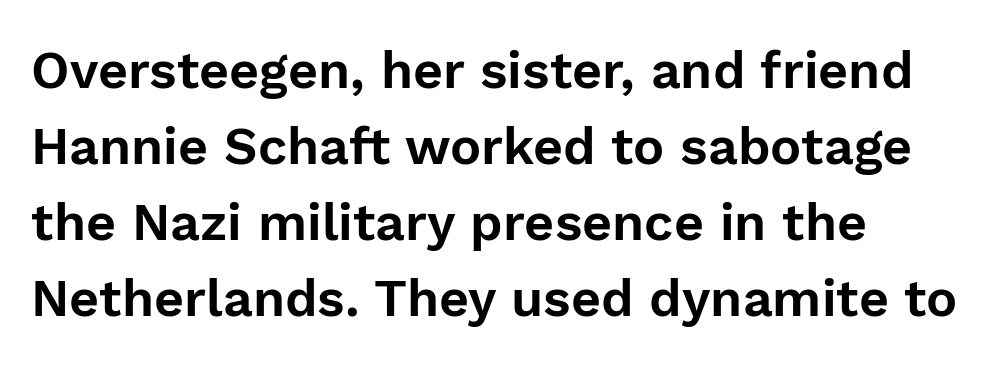
The image shows 52 px sans-serif type, upright; set left-aligned, normal line spacing (1.46x), normal letter spacing, not underlined; low stroke contrast and a medium x-height.
